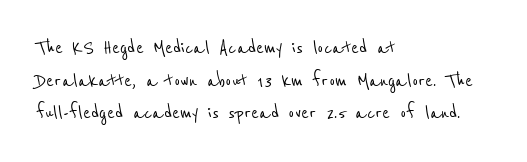
Q: Is the text underlined? A: No.
Q: How is the paragraph aligned? A: Left-aligned.
Q: Is the spacing between letters normal or unusually wide? A: Normal.
Q: Is the spacing between lines tight, normal or loose? A: Normal.
